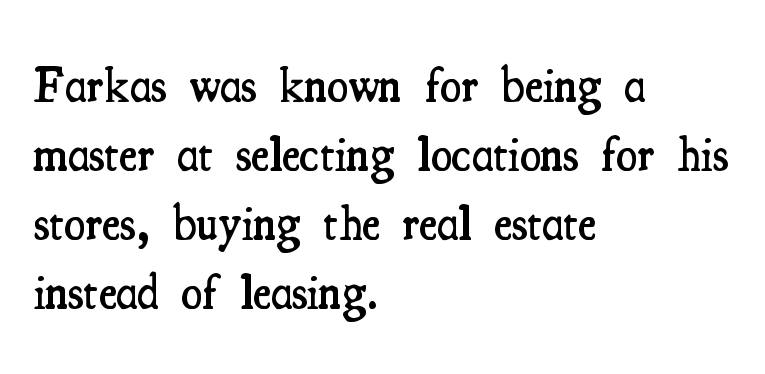
Q: Is the text bold? A: Semi-bold.
Q: Is the text italic (slanted)? A: No, it is upright.
Q: Is the typeface a serif or a sans-serif typeface? A: Serif.
Q: Is the text underlined? A: No.
Q: How is the paragraph aligned? A: Left-aligned.
Q: Is the spacing between letters normal or unusually wide? A: Normal.
Q: Is the spacing between lines tight, normal or loose? A: Normal.
Q: Width (condensed, normal, or wide)? A: Condensed.
Q: Stroke contrast? A: Medium.
Q: x-height? A: Small.
Q: Monospaced? A: No.
